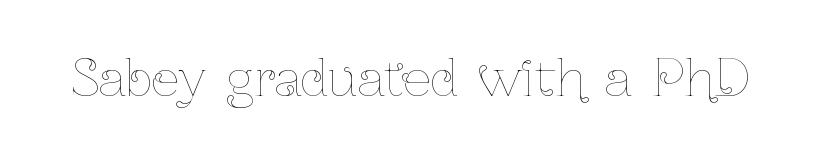
The image shows 49 px thin, condensed type, upright; set normal letter spacing, not underlined; low stroke contrast and a medium x-height.
